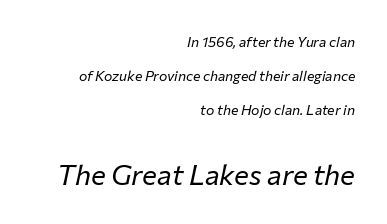
{"italic": "yes", "lean": "right", "slant_degrees": 12, "bold": "no", "weight": "regular", "width": "normal", "stroke_contrast": "low", "x_height": "medium", "monospaced": "no", "underline": "no", "align": "right", "line_spacing": "loose", "line_spacing_ratio": 2.42, "letter_spacing": "normal", "letter_spacing_em": 0.0, "larger_block": "second", "size_ratio": 2.0, "glyph_px": 28}
